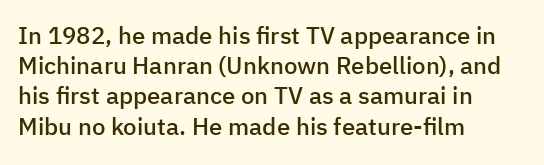
These lines are set flush left with a ragged right edge. Reading down the column, the eye jumps a familiar distance to each next line. The face used here is a semibold: visibly heavier than regular, lighter than bold. The specimen omits any rule beneath the text block's lines. Spacing between characters is what you'd get straight out of the box.
